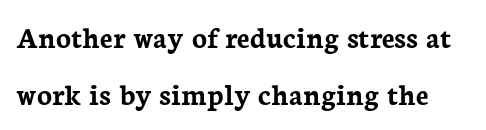
Q: Is the text bold? A: Yes.
Q: Is the text italic (slanted)? A: No, it is upright.
Q: Is the typeface a serif or a sans-serif typeface? A: Serif.
Q: Is the text underlined? A: No.
Q: Is the spacing between letters normal or unusually wide? A: Normal.
Q: Width (condensed, normal, or wide)? A: Normal.
Q: Stroke contrast? A: Low.
Q: x-height? A: Medium.
Q: Monospaced? A: No.
